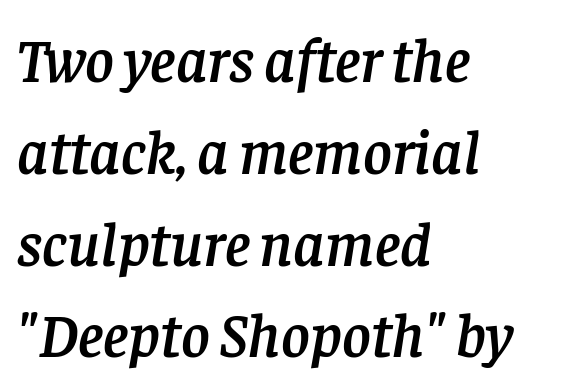
The image shows 62 px serif type, italic (leaning right); set left-aligned, normal line spacing (1.48x), normal letter spacing, not underlined; low stroke contrast and a large x-height.
